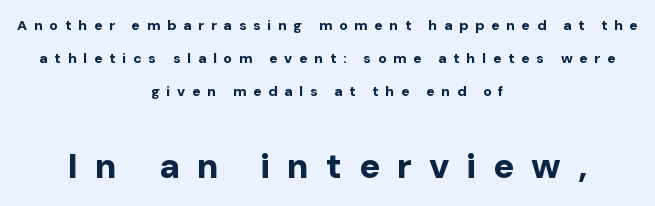
The specimen omits any rule beneath the text block's lines. Inter-character spacing is expanded well beyond the font's built-in metrics. The typesetting leans heavy: a genuine bold. This layout puts the modest block above and the oversized block below.
